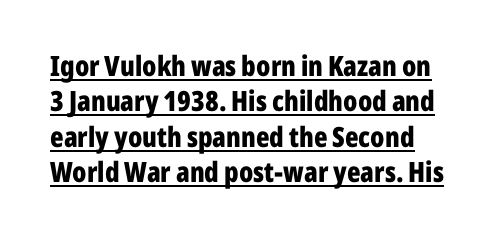
Compared with typical paragraphs, the rows here are spaced about the same. Does the lettering tilt? It doesn't — this is upright. The designer went with a sans here, leaving each stem footless. Is this a fixed-width face? No — the glyphs have proportional, varying widths. Spacing between characters is what you'd get straight out of the box.
